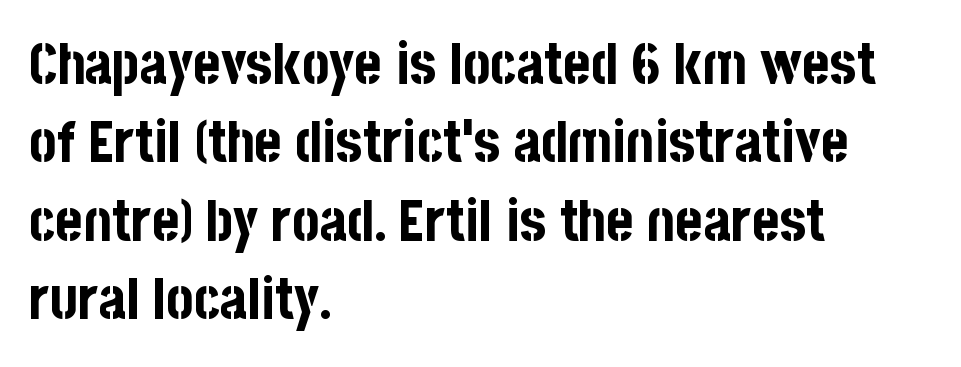
Quick note: interline space is typical. Italic? Not at all — the glyphs are vertical. Classification — sans serif. This sample has the flowing, uneven cadence of proportional lettering. The letterforms sit shoulder to shoulder at normal distance. The words here are not underlined.
